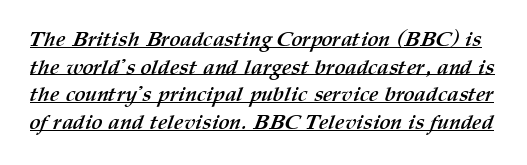
{"bold": "yes", "underline": "yes", "line_spacing": "normal", "line_spacing_ratio": 1.31, "letter_spacing": "normal", "letter_spacing_em": 0.0, "glyph_px": 21}
